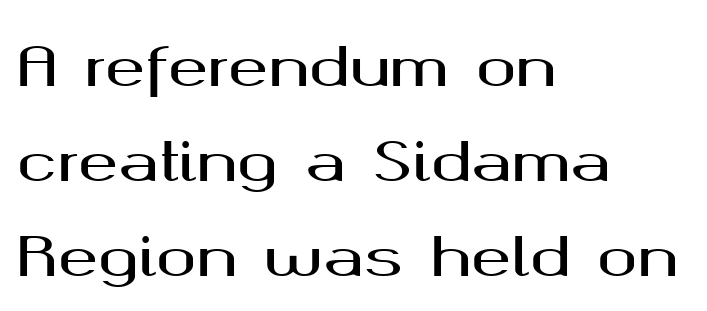
The rendering uses natural spacing where letterforms have individual widths. Glance below the letters and you will spot only blank space. The paragraph has a hard left edge and a soft right edge. Tracking here is standard; glyphs follow each other at the usual distance. When letters stand straight like this, we call the style roman or upright.
